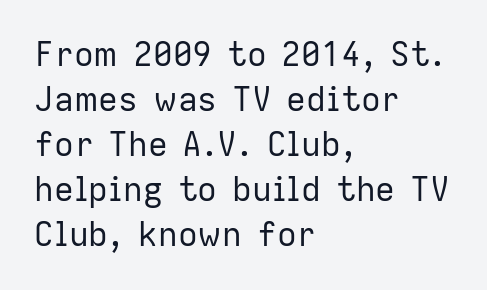
The image shows 33 px regular-weight sans-serif type, upright; set left-aligned, normal line spacing (1.36x), normal letter spacing, not underlined; low stroke contrast and a medium x-height.
